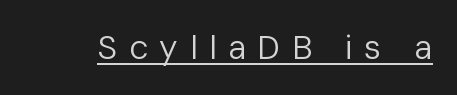
{"serif": "no", "italic": "no", "bold": "no", "weight": "regular", "width": "normal", "stroke_contrast": "low", "x_height": "medium", "monospaced": "no", "underline": "yes", "letter_spacing": "wide", "letter_spacing_em": 0.34, "glyph_px": 34}
